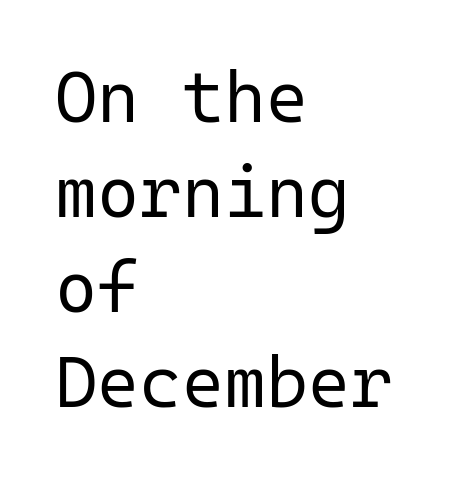
{"serif": "no", "italic": "no", "bold": "no", "weight": "regular", "width": "normal", "stroke_contrast": "low", "x_height": "medium", "monospaced": "yes", "underline": "no", "align": "left", "line_spacing": "normal", "line_spacing_ratio": 1.32, "letter_spacing": "normal", "letter_spacing_em": 0.0, "glyph_px": 72}
